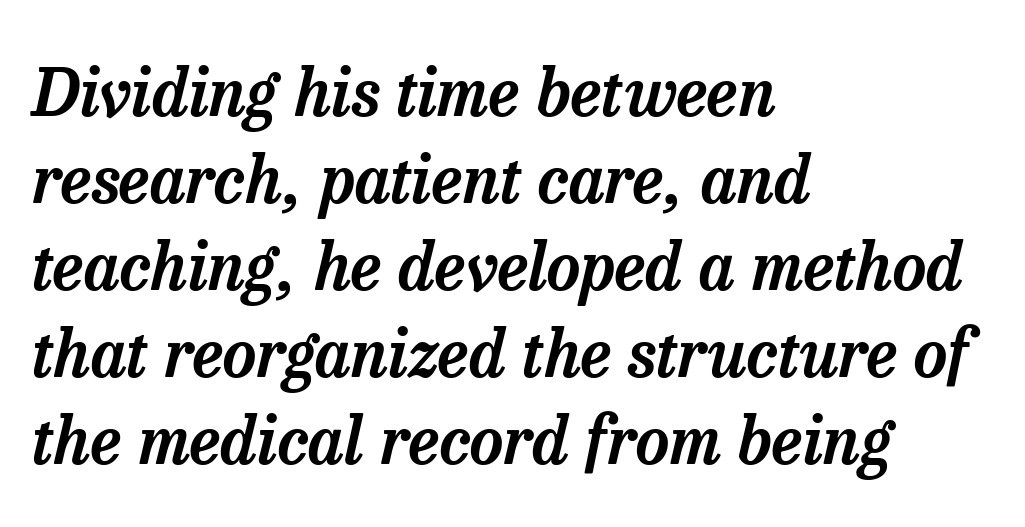
{"serif": "yes", "italic": "yes", "lean": "right", "slant_degrees": 13, "width": "normal", "stroke_contrast": "low", "x_height": "medium", "monospaced": "no", "underline": "no", "align": "left", "line_spacing": "normal", "line_spacing_ratio": 1.32, "letter_spacing": "normal", "letter_spacing_em": 0.0, "glyph_px": 66}
